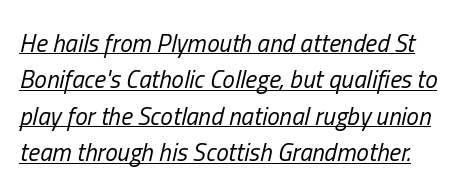
The lettering tilts uniformly, giving the passage an italic look. Spacing between characters is what you'd get straight out of the box. The letters look calm and open, with moderate or lighter stems. Emphasis is given by a line drawn under the lettering. Whoever set this chose a conventional vertical rhythm.
